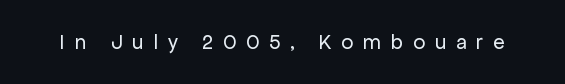
The image shows 21 px text type, upright; set unusually wide letter spacing (+0.47 em), not underlined.
